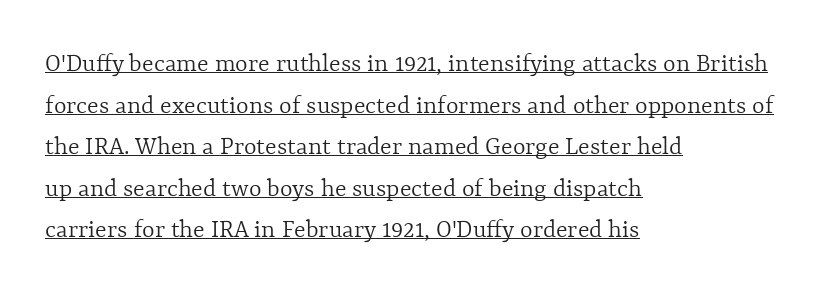
Notice how the stems are strictly vertical — no italics here. Normally led — the rows are evenly, conventionally spaced. The typesetting does not lean heavy: it is not bold. These lines keep a tight, regular rhythm from letter to letter. These characters rest on top of a visible drawn line. The text block is weighted toward the left margin, trailing off unevenly rightward.
